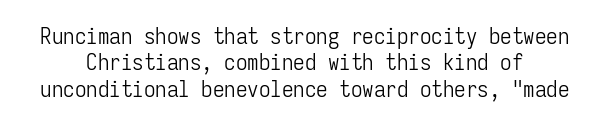
The image shows 23 px text type, upright; set tight line spacing (1.15x), normal letter spacing, not underlined.
